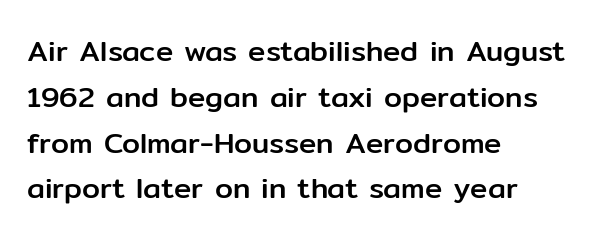
Q: Is the text italic (slanted)? A: No, it is upright.
Q: Is the typeface a serif or a sans-serif typeface? A: Sans-serif.
Q: Is the text underlined? A: No.
Q: How is the paragraph aligned? A: Left-aligned.
Q: Is the spacing between letters normal or unusually wide? A: Normal.
Q: Is the spacing between lines tight, normal or loose? A: Normal.
Q: Width (condensed, normal, or wide)? A: Normal.
Q: Stroke contrast? A: Low.
Q: x-height? A: Medium.
Q: Monospaced? A: No.
